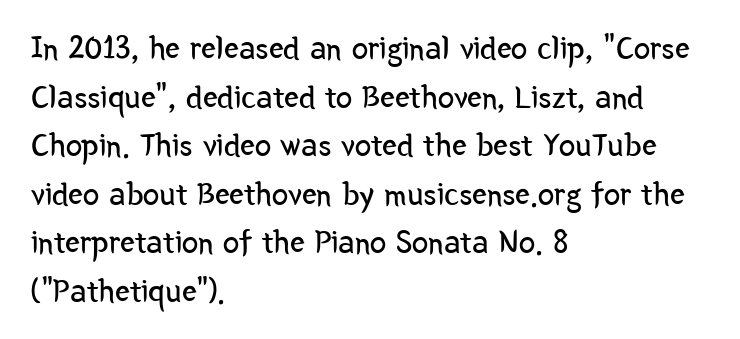
The image shows 33 px regular-weight, condensed sans-serif type, upright; set left-aligned, normal line spacing (1.47x), normal letter spacing, not underlined; low stroke contrast and a medium x-height.
